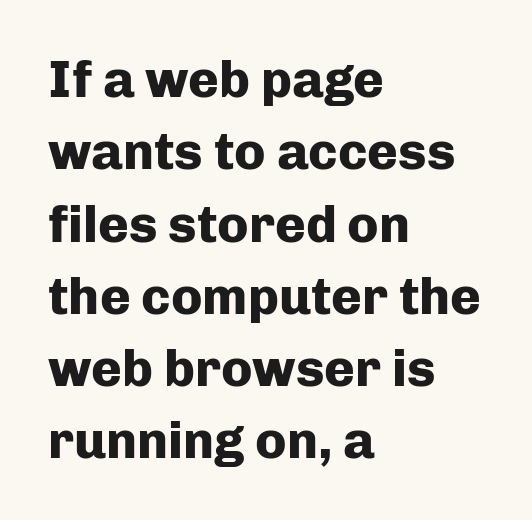
The image shows 52 px heavy sans-serif type, upright; set left-aligned, normal line spacing (1.39x), normal letter spacing, not underlined; low stroke contrast and a medium x-height.
